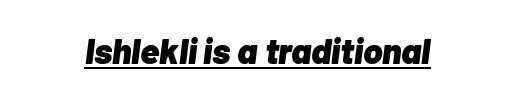
The image shows 36 px heavy type, italic (leaning right); set normal letter spacing, underlined; low stroke contrast and a medium x-height.
